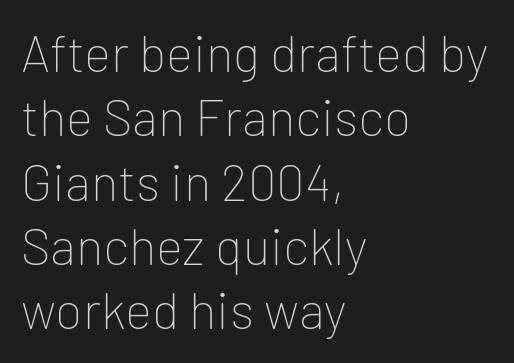
Q: Is the text bold? A: No.
Q: Is the text italic (slanted)? A: No, it is upright.
Q: Is the typeface a serif or a sans-serif typeface? A: Sans-serif.
Q: Is the text underlined? A: No.
Q: How is the paragraph aligned? A: Left-aligned.
Q: Is the spacing between letters normal or unusually wide? A: Normal.
Q: Is the spacing between lines tight, normal or loose? A: Normal.
Q: Width (condensed, normal, or wide)? A: Normal.
Q: Stroke contrast? A: Low.
Q: x-height? A: Medium.
Q: Monospaced? A: No.
